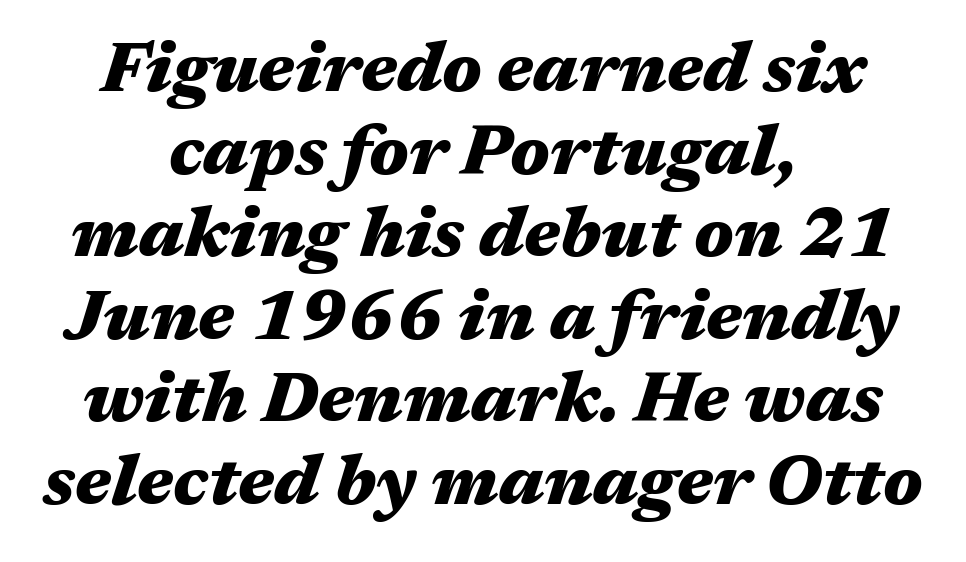
The image shows 70 px heavy, wide type, italic (leaning right); set centered, line spacing 1.18x, normal letter spacing, not underlined; medium stroke contrast and a medium x-height.
